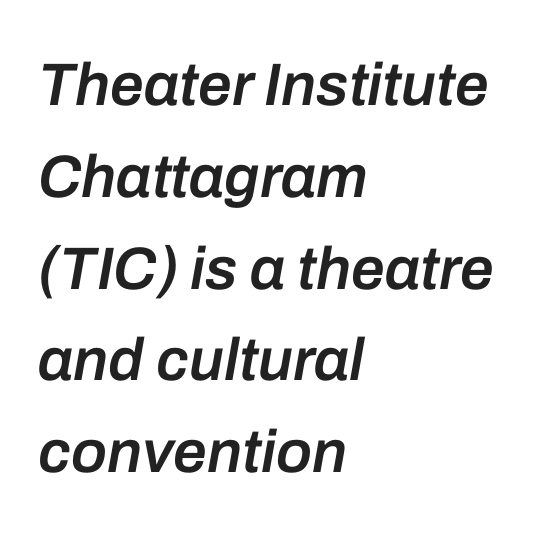
An italicized treatment has been applied to the whole sample. Think of a printed novel: that variable character pitch is what you see here. Nobody drew a line under any word here. On the weight axis this lands at semibold, roughly 600. Successive baselines arrive at the customary interval.
